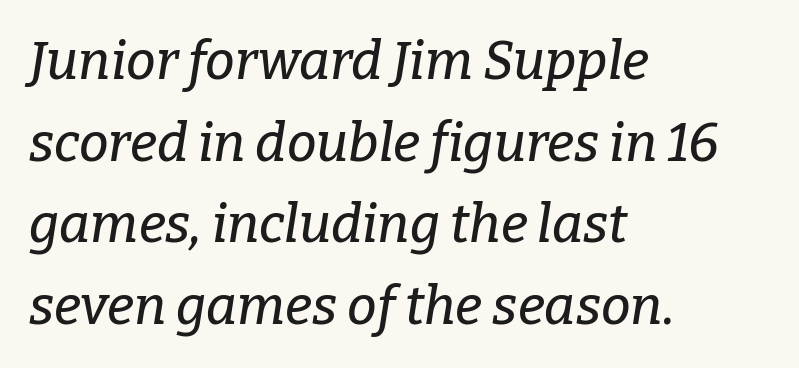
{"serif": "yes", "italic": "yes", "lean": "right", "slant_degrees": 9, "width": "normal", "stroke_contrast": "low", "x_height": "medium", "monospaced": "no", "underline": "no", "align": "left", "line_spacing": "normal", "line_spacing_ratio": 1.54, "letter_spacing": "normal", "letter_spacing_em": 0.0, "glyph_px": 53}
